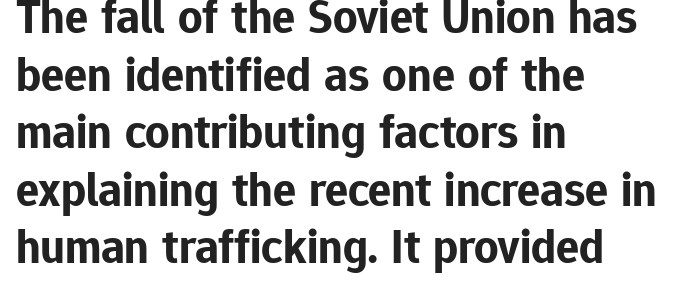
{"serif": "no", "italic": "no", "bold": "yes", "weight": "bold", "width": "normal", "stroke_contrast": "low", "x_height": "medium", "monospaced": "no", "underline": "no", "align": "left", "line_spacing_ratio": 1.2, "letter_spacing": "normal", "letter_spacing_em": 0.0, "glyph_px": 48}
